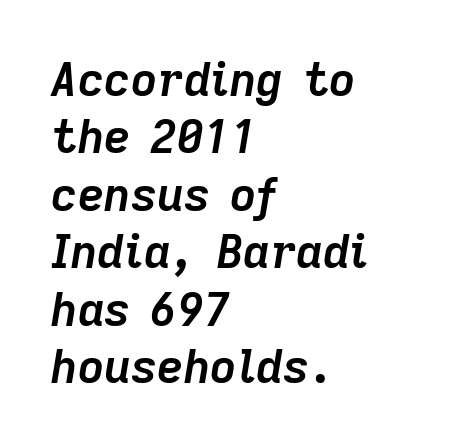
The image shows 46 px semibold type, italic (leaning right); set left-aligned, normal line spacing (1.25x), normal letter spacing, not underlined; low stroke contrast and a medium x-height.
